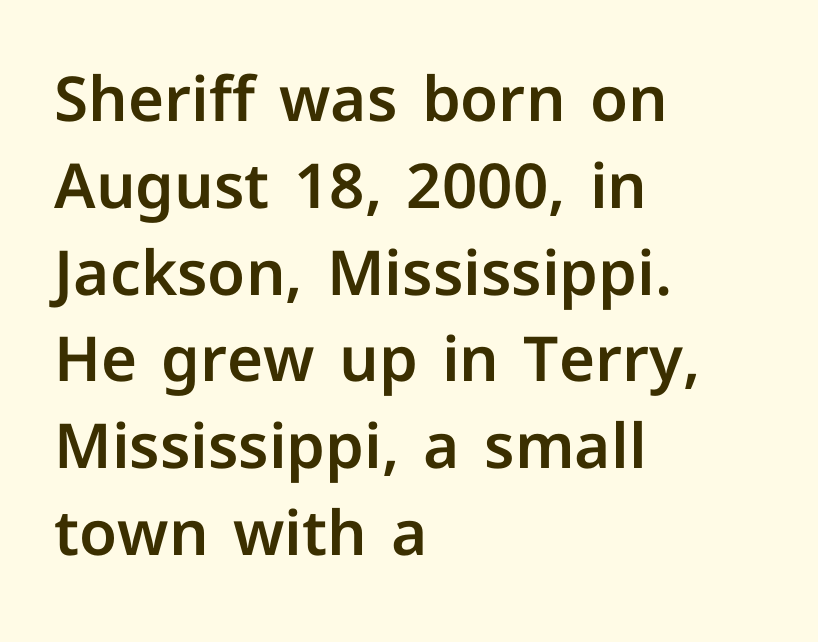
Q: Is the text italic (slanted)? A: No, it is upright.
Q: Is the typeface a serif or a sans-serif typeface? A: Sans-serif.
Q: Is the text underlined? A: No.
Q: How is the paragraph aligned? A: Left-aligned.
Q: Is the spacing between letters normal or unusually wide? A: Normal.
Q: Is the spacing between lines tight, normal or loose? A: Normal.
Q: Width (condensed, normal, or wide)? A: Normal.
Q: Stroke contrast? A: Low.
Q: x-height? A: Medium.
Q: Monospaced? A: No.
